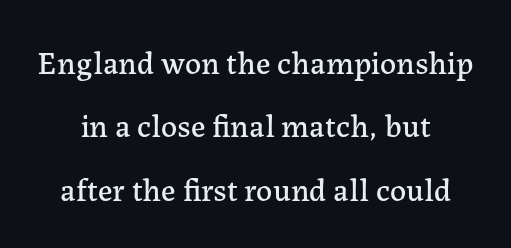
The image shows 32 px serif type, upright; set centered, loose line spacing (1.98x), normal letter spacing, not underlined; low stroke contrast and a medium x-height.
